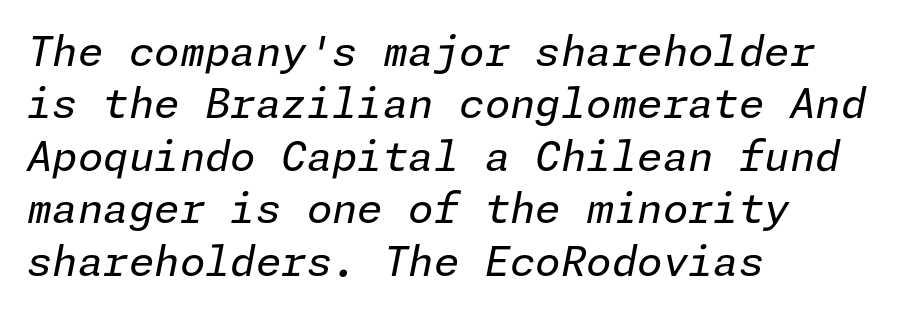
Q: Is the text bold? A: No.
Q: Is the text italic (slanted)? A: Yes, it leans right by about 11 degrees.
Q: Is the text underlined? A: No.
Q: How is the paragraph aligned? A: Left-aligned.
Q: Is the spacing between letters normal or unusually wide? A: Normal.
Q: Is the spacing between lines tight, normal or loose? A: Normal.
Q: Width (condensed, normal, or wide)? A: Normal.
Q: Stroke contrast? A: Low.
Q: x-height? A: Medium.
